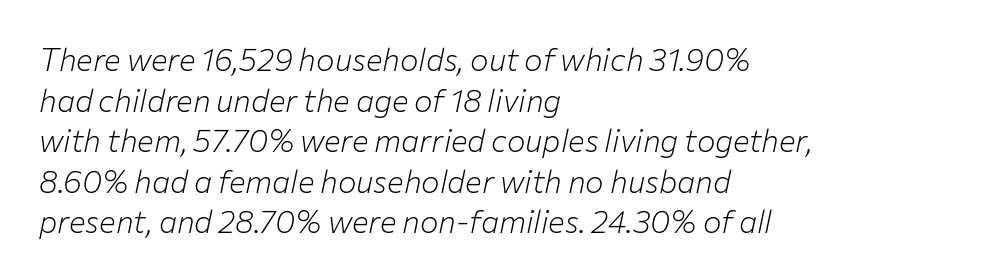
The image shows 31 px light type, italic (leaning right); set left-aligned, normal line spacing (1.31x), normal letter spacing, not underlined; low stroke contrast and a medium x-height.
